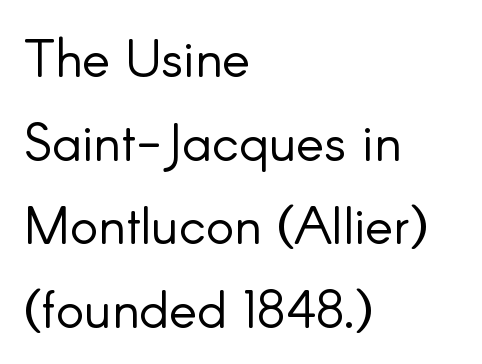
{"serif": "no", "italic": "no", "bold": "no", "weight": "light", "width": "normal", "stroke_contrast": "low", "x_height": "small", "monospaced": "no", "underline": "no", "align": "left", "line_spacing": "normal", "line_spacing_ratio": 1.58, "letter_spacing": "normal", "letter_spacing_em": 0.0, "glyph_px": 53}
